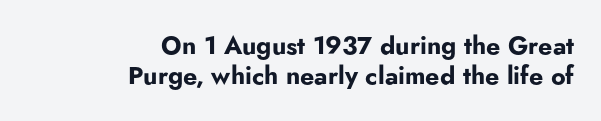
{"italic": "no", "bold": "yes", "underline": "no", "align": "right", "line_spacing_ratio": 1.19, "letter_spacing": "normal", "letter_spacing_em": 0.0, "glyph_px": 25}
